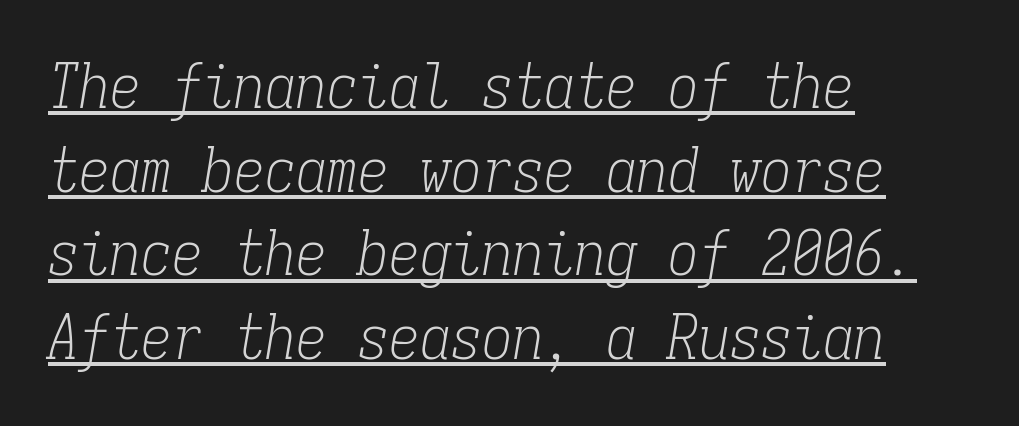
The image shows 62 px light, condensed serif type, italic (leaning right), monospaced; set left-aligned, normal line spacing (1.35x), normal letter spacing, underlined; low stroke contrast and a medium x-height.
